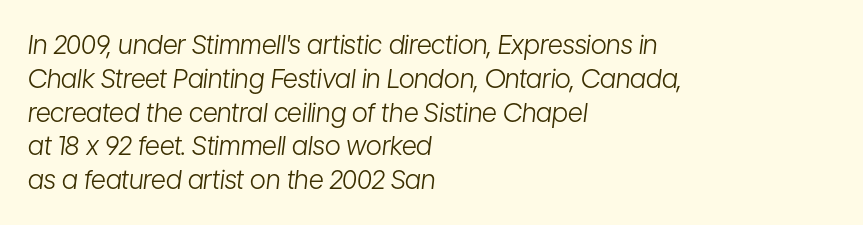
Left-aligned paragraph, ragged on the right. Heft: none added — not bold. Descender tails drop into unmarked territory. Compared with typical body copy, the letter spacing here is the same.
